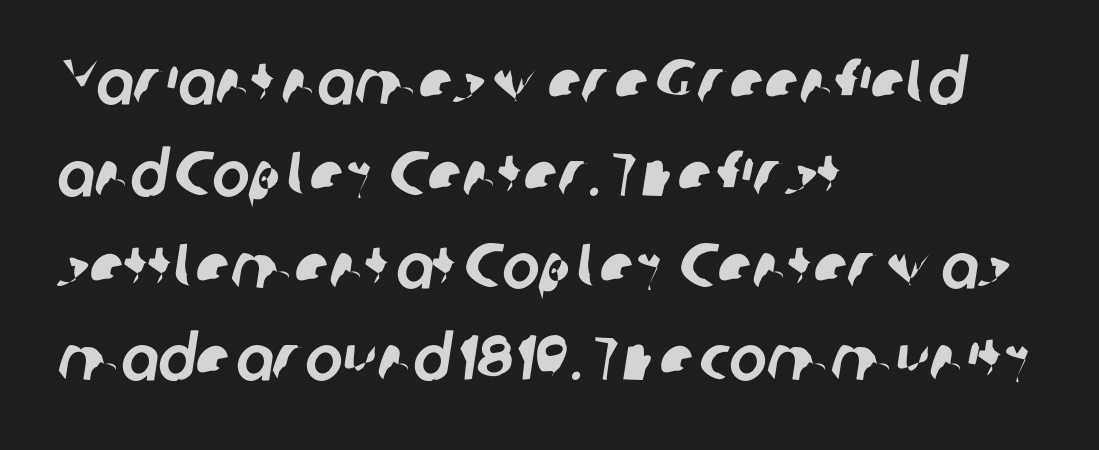
Q: Is the typeface a serif or a sans-serif typeface? A: Sans-serif.
Q: Is the text underlined? A: No.
Q: How is the paragraph aligned? A: Left-aligned.
Q: Is the spacing between letters normal or unusually wide? A: Normal.
Q: Is the spacing between lines tight, normal or loose? A: Normal.
Q: Width (condensed, normal, or wide)? A: Normal.
Q: Stroke contrast? A: Low.
Q: x-height? A: Medium.
Q: Monospaced? A: No.
